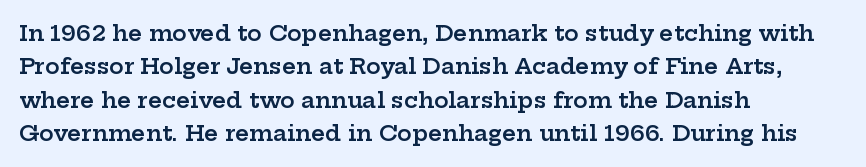
{"italic": "no", "bold": "semi", "underline": "no", "align": "left", "line_spacing": "normal", "line_spacing_ratio": 1.52, "letter_spacing": "normal", "letter_spacing_em": 0.0, "glyph_px": 22}
